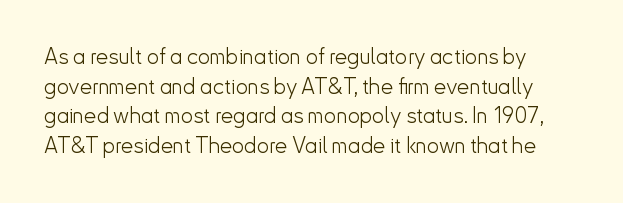
Q: Is the text bold? A: No.
Q: Is the text italic (slanted)? A: No, it is upright.
Q: Is the text underlined? A: No.
Q: Is the spacing between letters normal or unusually wide? A: Normal.
Q: Is the spacing between lines tight, normal or loose? A: Normal.
